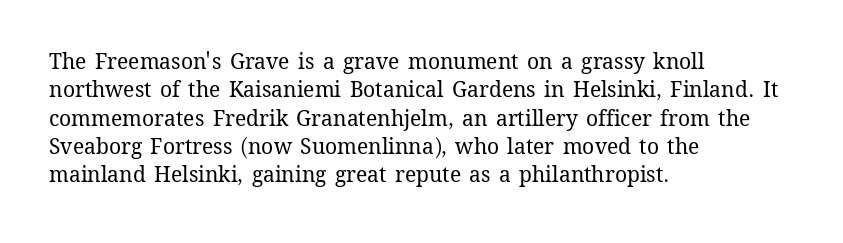
Q: Is the text bold? A: No.
Q: Is the text italic (slanted)? A: No, it is upright.
Q: Is the text underlined? A: No.
Q: How is the paragraph aligned? A: Left-aligned.
Q: Is the spacing between letters normal or unusually wide? A: Normal.
Q: Is the spacing between lines tight, normal or loose? A: Normal.
